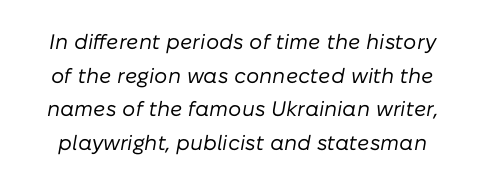
{"italic": "yes", "lean": "right", "slant_degrees": 10, "bold": "no", "underline": "no", "line_spacing": "normal", "line_spacing_ratio": 1.6, "letter_spacing": "normal", "letter_spacing_em": 0.0, "glyph_px": 21}
